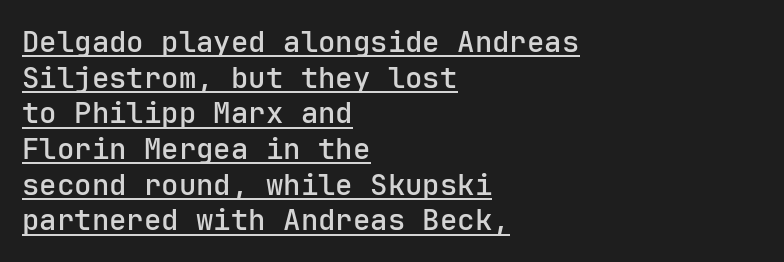
{"serif": "no", "italic": "no", "bold": "semi", "weight": "semibold", "width": "normal", "stroke_contrast": "low", "x_height": "medium", "underline": "yes", "align": "left", "line_spacing_ratio": 1.23, "letter_spacing": "normal", "letter_spacing_em": 0.0, "glyph_px": 29}
